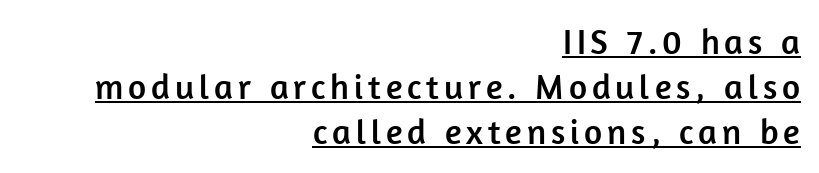
Q: Is the text italic (slanted)? A: No, it is upright.
Q: Is the typeface a serif or a sans-serif typeface? A: Sans-serif.
Q: Is the text underlined? A: Yes.
Q: How is the paragraph aligned? A: Right-aligned.
Q: Is the spacing between lines tight, normal or loose? A: Normal.
Q: Width (condensed, normal, or wide)? A: Normal.
Q: Stroke contrast? A: Low.
Q: x-height? A: Medium.
Q: Monospaced? A: No.
